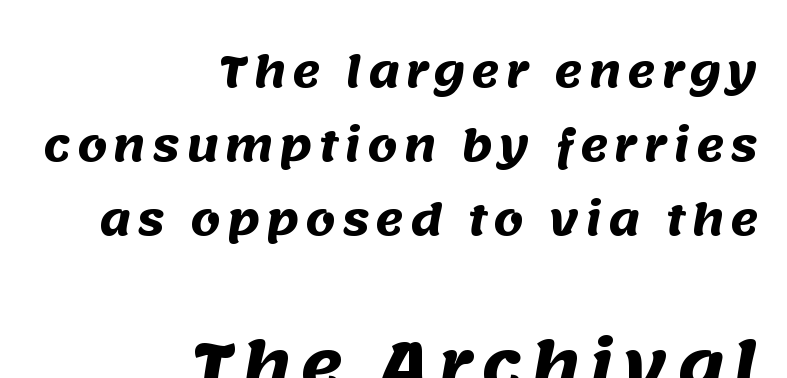
Strokes here are thick enough to call this a true bold. Spacing verdict: proportional, widths tailored to each character. Right-aligned paragraph, ragged on the left. The designer went with a sans here, leaving each stem footless. Look at the glyph heights: the lower group is clearly the bigger setting. Each row of text sits above clean, open space.
